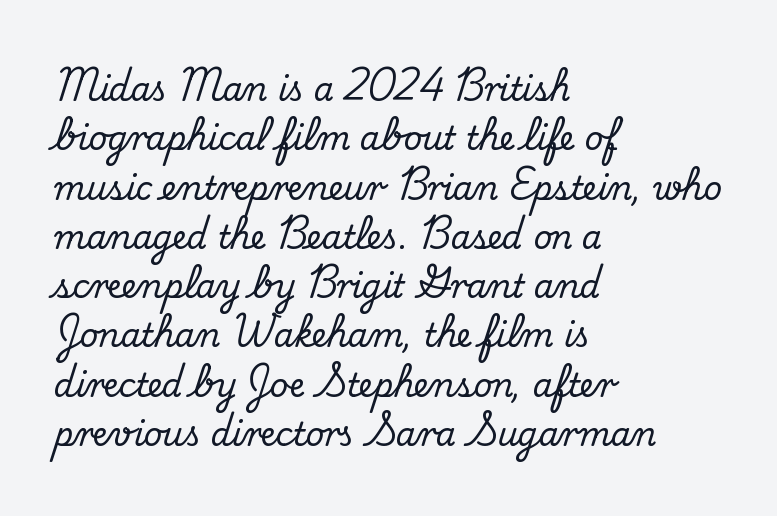
{"serif": "yes", "width": "normal", "stroke_contrast": "medium", "x_height": "small", "monospaced": "no", "underline": "no", "align": "left", "line_spacing": "normal", "line_spacing_ratio": 1.54, "letter_spacing": "normal", "letter_spacing_em": 0.0, "glyph_px": 32}
